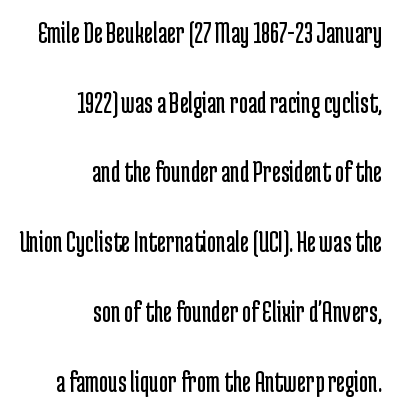
The passage is arranged like a letterhead date or caption credit — flush right. If you measured baseline to baseline, you'd find a long distance. This reads as an unemphasized weight, regular at the heaviest. The tracking reads as untouched default to a designer's eye. Is this a fixed-width face? No — the glyphs have proportional, varying widths. The typography opts for an upright posture over an oblique one.
